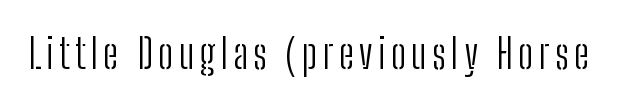
The image shows 41 px light, condensed sans-serif type, upright; set not underlined; low stroke contrast and a medium x-height.
